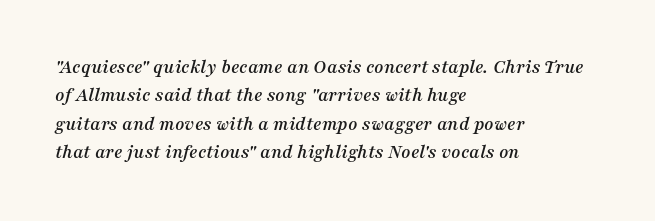
Q: Is the text italic (slanted)? A: Yes, it leans right by about 16 degrees.
Q: Is the text underlined? A: No.
Q: How is the paragraph aligned? A: Left-aligned.
Q: Is the spacing between letters normal or unusually wide? A: Normal.
Q: Is the spacing between lines tight, normal or loose? A: Normal.
